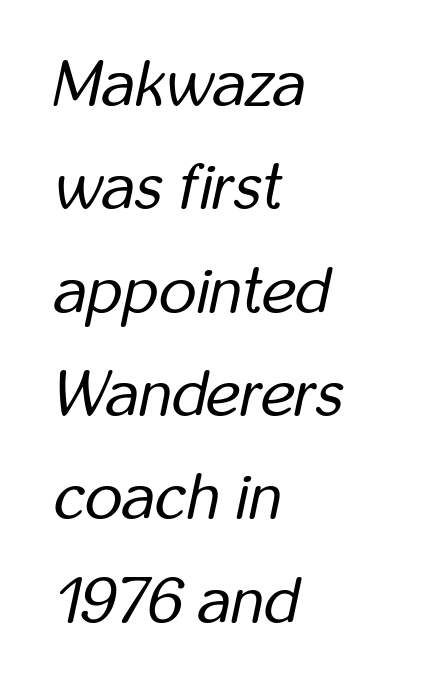
Q: Is the text bold? A: No.
Q: Is the text italic (slanted)? A: Yes, it leans right by about 12 degrees.
Q: Is the text underlined? A: No.
Q: How is the paragraph aligned? A: Left-aligned.
Q: Is the spacing between letters normal or unusually wide? A: Normal.
Q: Is the spacing between lines tight, normal or loose? A: Normal.
Q: Width (condensed, normal, or wide)? A: Condensed.
Q: Stroke contrast? A: Low.
Q: x-height? A: Medium.
Q: Monospaced? A: No.
